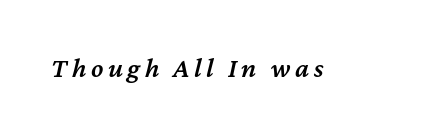
{"italic": "yes", "lean": "right", "slant_degrees": 12, "bold": "semi", "weight": "semibold", "width": "normal", "stroke_contrast": "medium", "x_height": "medium", "monospaced": "no", "underline": "no", "glyph_px": 28}
